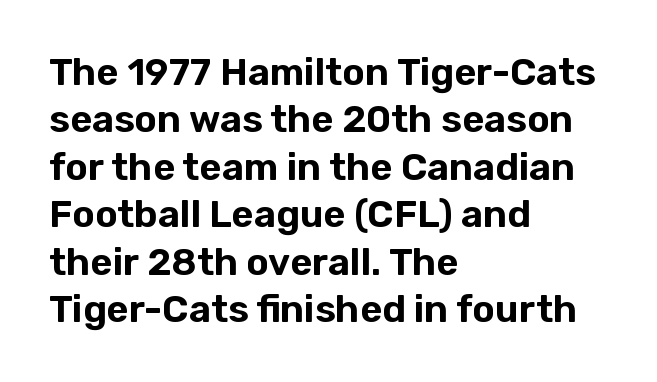
Q: Is the text italic (slanted)? A: No, it is upright.
Q: Is the typeface a serif or a sans-serif typeface? A: Sans-serif.
Q: Is the text underlined? A: No.
Q: How is the paragraph aligned? A: Left-aligned.
Q: Is the spacing between letters normal or unusually wide? A: Normal.
Q: Is the spacing between lines tight, normal or loose? A: Normal.
Q: Width (condensed, normal, or wide)? A: Normal.
Q: Stroke contrast? A: Low.
Q: x-height? A: Medium.
Q: Monospaced? A: No.
